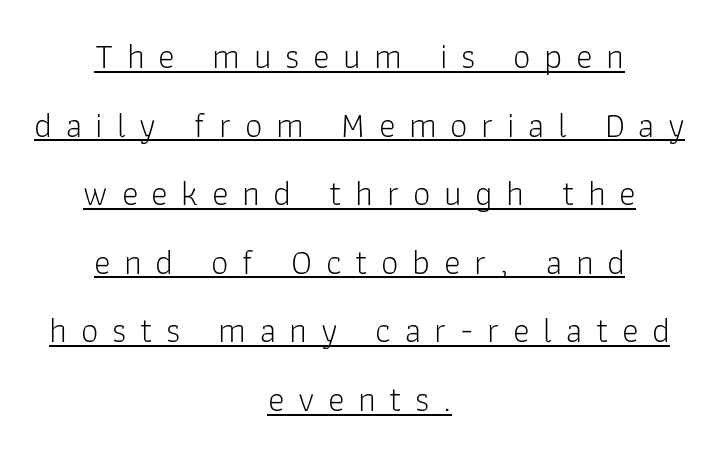
Q: Is the text bold? A: No.
Q: Is the text italic (slanted)? A: No, it is upright.
Q: Is the typeface a serif or a sans-serif typeface? A: Sans-serif.
Q: Is the text underlined? A: Yes.
Q: How is the paragraph aligned? A: Centered.
Q: Is the spacing between letters normal or unusually wide? A: Unusually wide.
Q: Is the spacing between lines tight, normal or loose? A: Loose.
Q: Width (condensed, normal, or wide)? A: Normal.
Q: Stroke contrast? A: Low.
Q: x-height? A: Medium.
Q: Monospaced? A: No.
